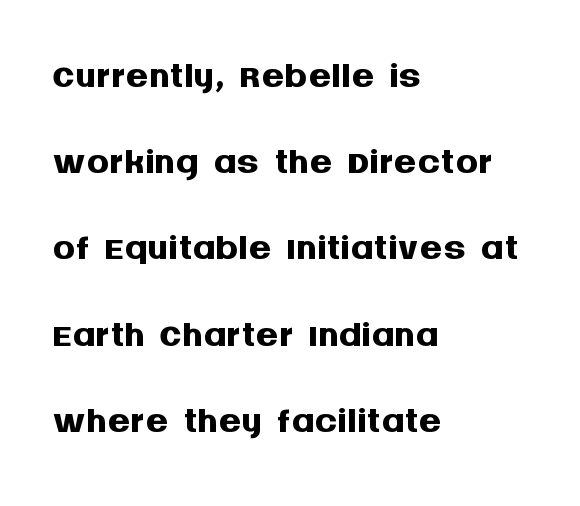
Each row of text sits above clean, open space. Looks like regular typesetting: each glyph gets only the width it needs. Here the glyphs are tracked normally, forming tight word shapes. Type style note: lacks serifs. Upright lettering throughout. This sample keeps an unexceptional amount of space between lines.
